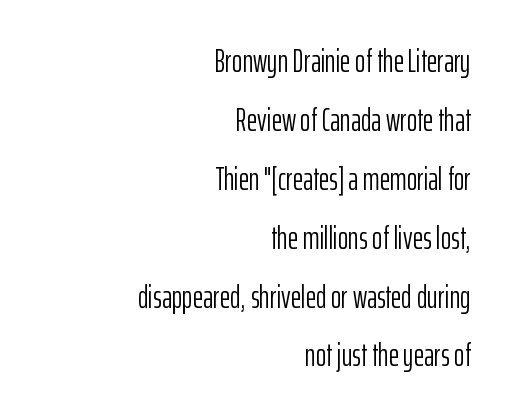
{"serif": "no", "italic": "no", "bold": "no", "weight": "light", "width": "condensed", "stroke_contrast": "low", "x_height": "medium", "monospaced": "no", "underline": "no", "align": "right", "line_spacing_ratio": 1.84, "letter_spacing": "normal", "letter_spacing_em": 0.0, "glyph_px": 32}
